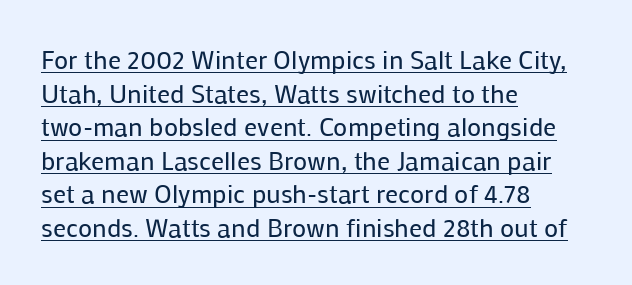
The image shows 26 px text type, upright; set left-aligned, normal line spacing (1.29x), normal letter spacing, underlined.
